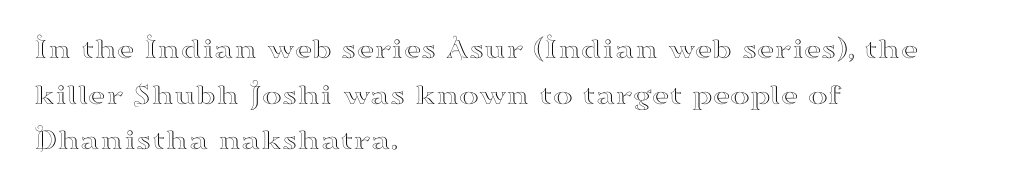
The letters sit at their default tracking, neither squeezed nor spread. The rows are spaced the way most documents space them. Casual observation: everything's shoved over to the left. This sample has the flowing, uneven cadence of proportional lettering. You can tell from the footed stems that serif type was used. Descenders hang freely into open space.
